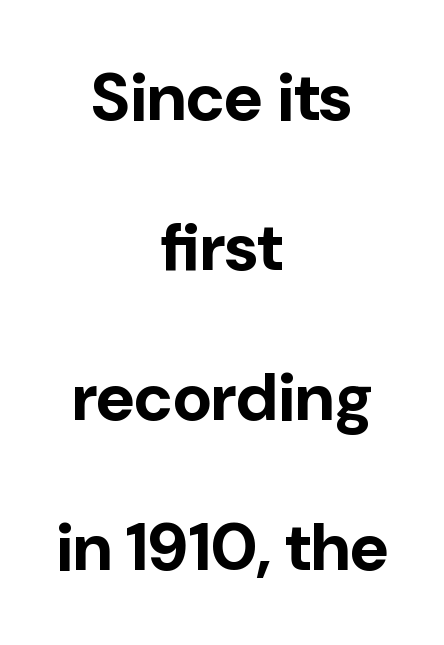
Teacher's note: observe the equal gaps on both sides — that is centered alignment. The text was rendered using a sans face with plain stroke endings. Each word holds together tightly as a unit, with standard inter-letter gaps. Each row of text sits above clean, open space. Heavy, bold letterforms. Is this a fixed-width face? No — the glyphs have proportional, varying widths.
